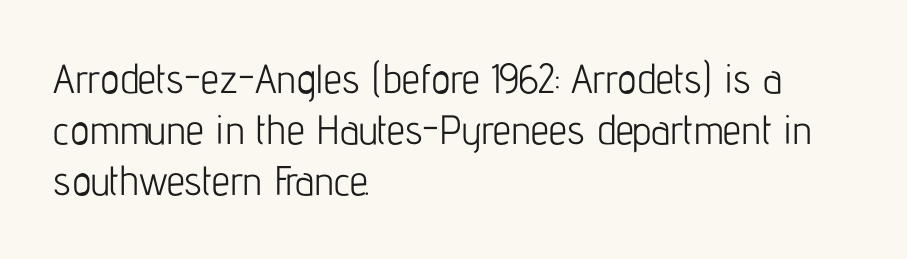
Q: Is the text bold? A: No.
Q: Is the text italic (slanted)? A: No, it is upright.
Q: Is the typeface a serif or a sans-serif typeface? A: Sans-serif.
Q: Is the text underlined? A: No.
Q: How is the paragraph aligned? A: Left-aligned.
Q: Is the spacing between letters normal or unusually wide? A: Normal.
Q: Is the spacing between lines tight, normal or loose? A: Normal.
Q: Width (condensed, normal, or wide)? A: Condensed.
Q: Stroke contrast? A: Low.
Q: x-height? A: Medium.
Q: Monospaced? A: No.
